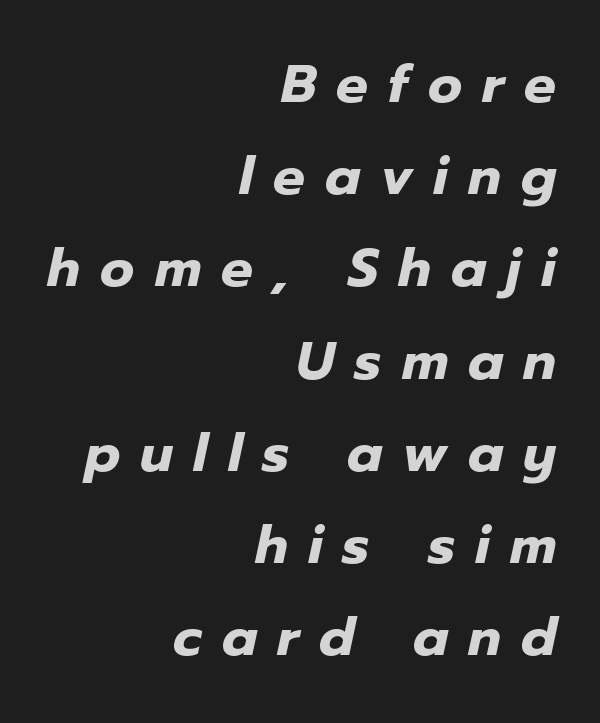
{"italic": "yes", "lean": "right", "slant_degrees": 12, "bold": "yes", "weight": "heavy", "width": "normal", "stroke_contrast": "low", "x_height": "medium", "monospaced": "no", "underline": "no", "align": "right", "line_spacing_ratio": 1.74, "letter_spacing": "wide", "letter_spacing_em": 0.38, "glyph_px": 53}
